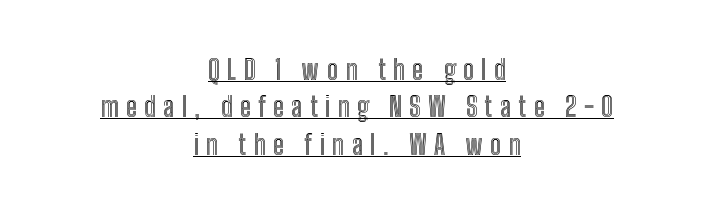
{"italic": "no", "underline": "yes", "align": "center", "line_spacing": "normal", "line_spacing_ratio": 1.38, "letter_spacing": "wide", "letter_spacing_em": 0.27, "glyph_px": 27}
